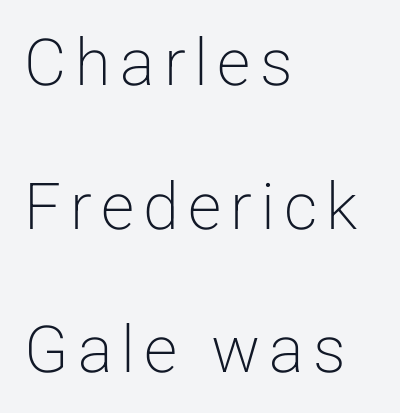
The image shows 65 px light sans-serif type, upright; set left-aligned, loose line spacing (2.21x), not underlined; low stroke contrast and a medium x-height.
